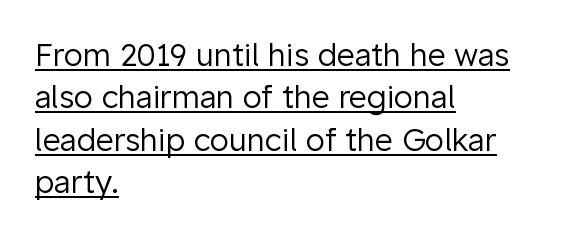
{"serif": "no", "italic": "no", "bold": "no", "weight": "regular", "width": "normal", "stroke_contrast": "low", "x_height": "medium", "monospaced": "no", "underline": "yes", "align": "left", "line_spacing": "normal", "line_spacing_ratio": 1.37, "letter_spacing": "normal", "letter_spacing_em": 0.0, "glyph_px": 31}
